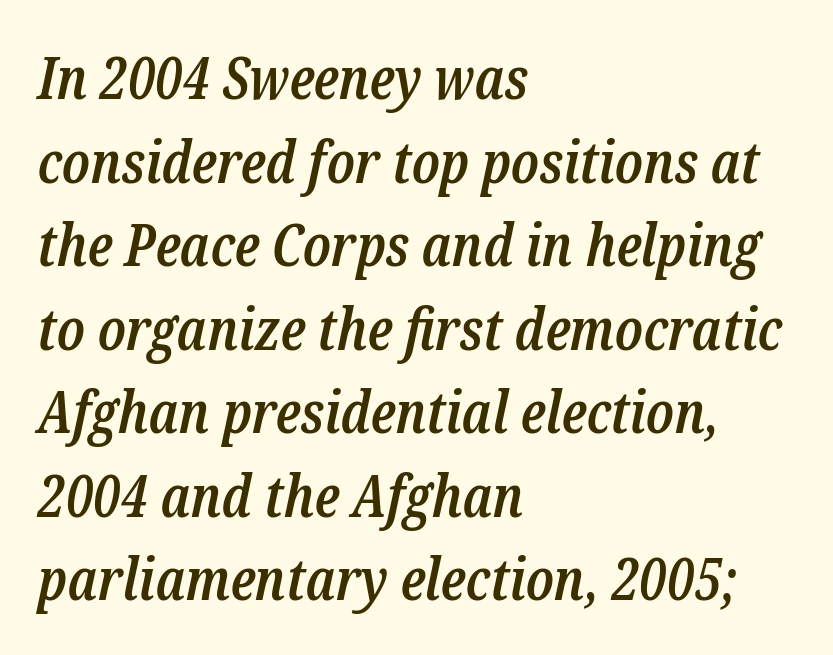
{"serif": "yes", "italic": "yes", "lean": "right", "slant_degrees": 12, "bold": "semi", "weight": "semibold", "width": "condensed", "stroke_contrast": "low", "x_height": "medium", "monospaced": "no", "underline": "no", "align": "left", "line_spacing": "normal", "line_spacing_ratio": 1.44, "letter_spacing": "normal", "letter_spacing_em": 0.0, "glyph_px": 58}
